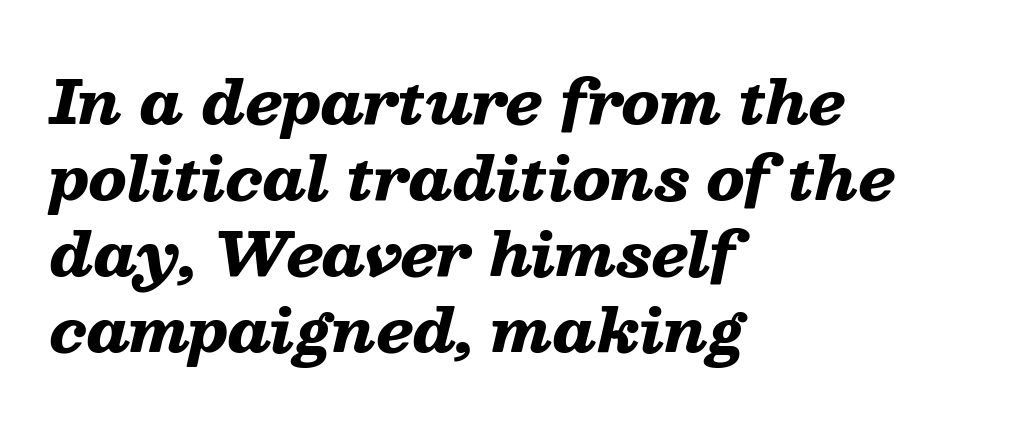
Looking at the ascenders, they clearly lean. Characters follow at the spacing the type designer built in. The rag falls on the right side of this text block. These lines carry a lot of weight — the face is fully bold.
